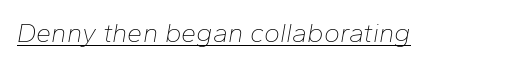
Spacing between characters is what you'd get straight out of the box. A quiet, ordinary-to-light weight characterises the typeface. A baseline rule has been typeset under these characters. In terms of posture, this sample is oblique.
